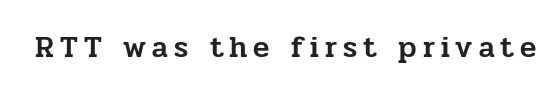
The letters stand straight up with perfectly vertical stems. Descenders hang freely into open space. These lines are rendered in a variable-pitch font. Each letter's strokes conclude with small projecting serifs. Words appear elongated and porous because spacing is wide.
